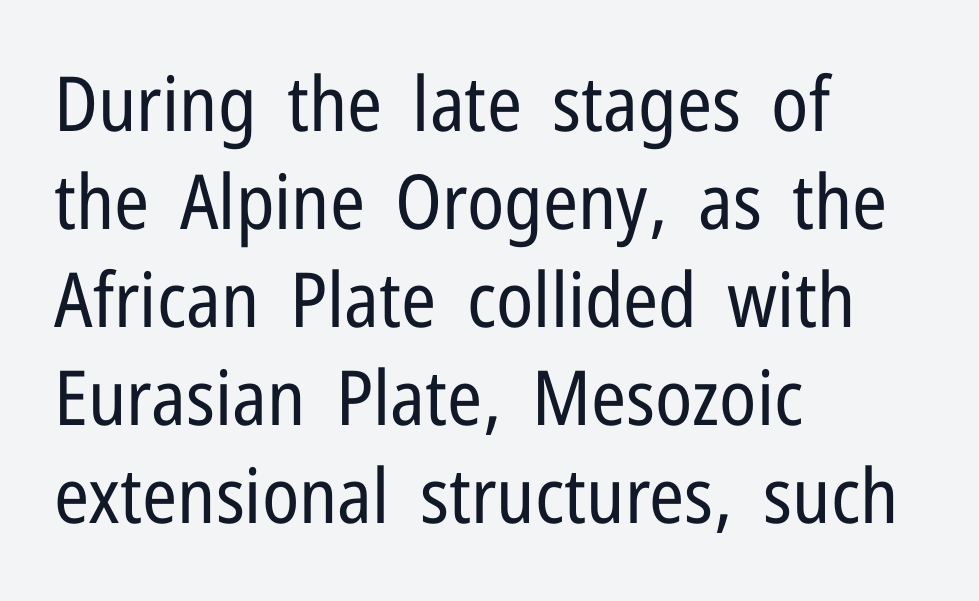
{"serif": "no", "italic": "no", "bold": "no", "weight": "regular", "width": "condensed", "stroke_contrast": "low", "x_height": "medium", "monospaced": "no", "underline": "no", "align": "left", "line_spacing": "normal", "line_spacing_ratio": 1.29, "letter_spacing": "normal", "letter_spacing_em": 0.0, "glyph_px": 76}
